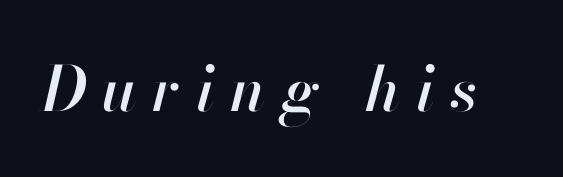
This sample uses an oblique cut, with every glyph tilted off the vertical. The glyphs are unaccompanied by any horizontal stroke below them. The letters advance in unequal steps, a hallmark of proportional type. Does extra space separate the letters? Yes, quite a lot of it.
